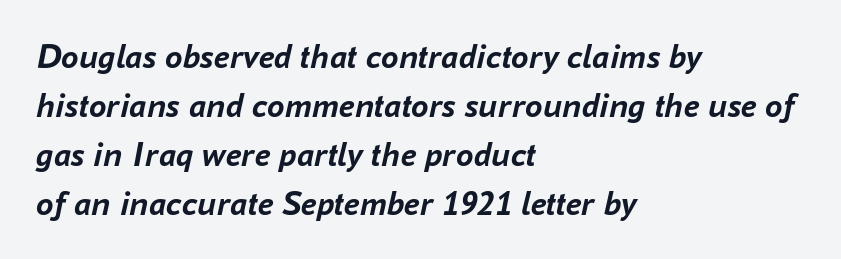
A full-strength bold gives these letters their thick strokes. Looks like regular typesetting: each glyph gets only the width it needs. Is there much room between lines? A standard amount, neither cramped nor airy. Visually the block forms a straight wall on the left and a jagged coastline on the right.
